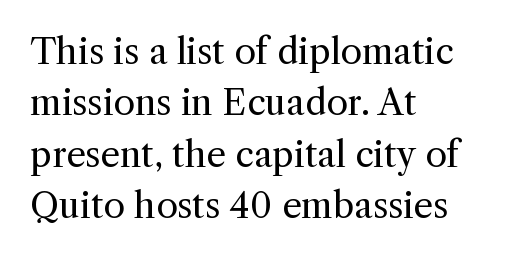
{"serif": "yes", "italic": "no", "bold": "no", "weight": "regular", "width": "normal", "x_height": "medium", "monospaced": "no", "underline": "no", "align": "left", "line_spacing": "normal", "line_spacing_ratio": 1.47, "letter_spacing": "normal", "letter_spacing_em": 0.0, "glyph_px": 35}
